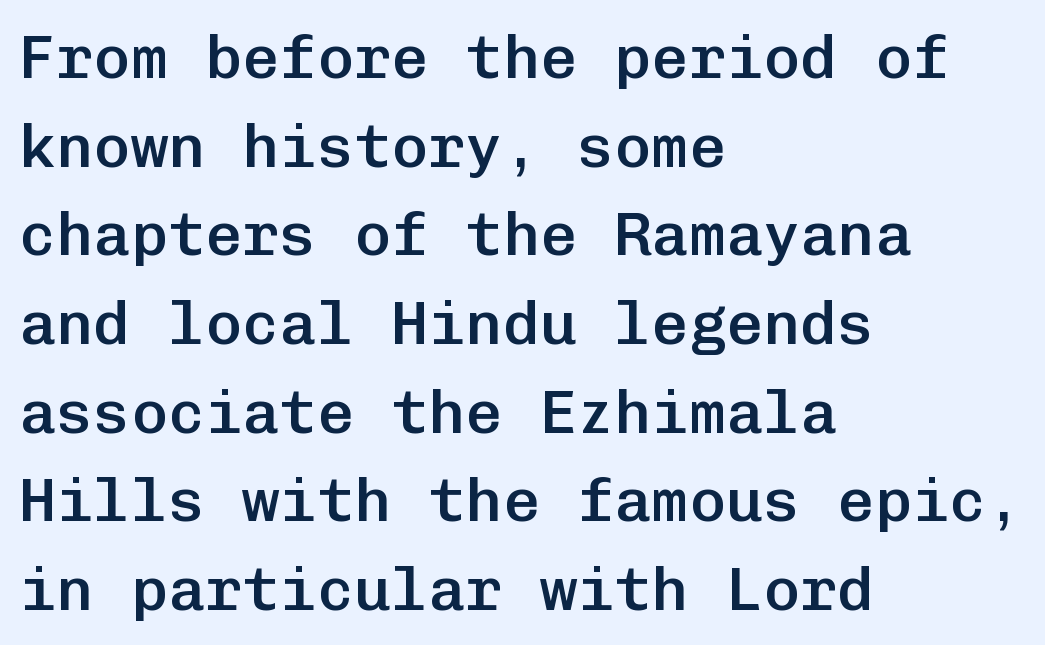
{"serif": "no", "italic": "no", "bold": "semi", "weight": "semibold", "width": "normal", "stroke_contrast": "low", "x_height": "medium", "monospaced": "yes", "underline": "no", "align": "left", "line_spacing": "normal", "line_spacing_ratio": 1.43, "letter_spacing": "normal", "letter_spacing_em": 0.0, "glyph_px": 62}
